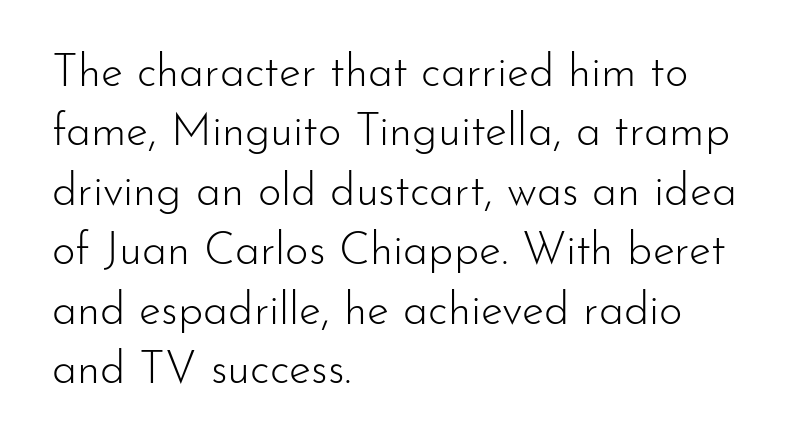
{"serif": "no", "italic": "no", "bold": "no", "weight": "light", "width": "normal", "stroke_contrast": "low", "x_height": "small", "monospaced": "no", "underline": "no", "align": "left", "line_spacing": "normal", "line_spacing_ratio": 1.32, "letter_spacing": "normal", "letter_spacing_em": 0.0, "glyph_px": 45}
